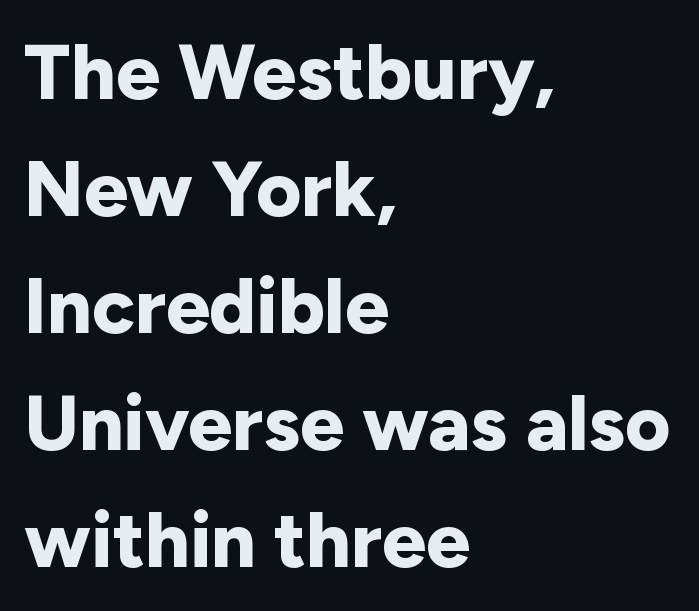
No word sits above an underline. A student would call this left alignment; a typographer would say flush left, rag right. Italic? Not at all — the glyphs are vertical. A sans-serif font was chosen for this passage. The letters sit at their default tracking, neither squeezed nor spread.
